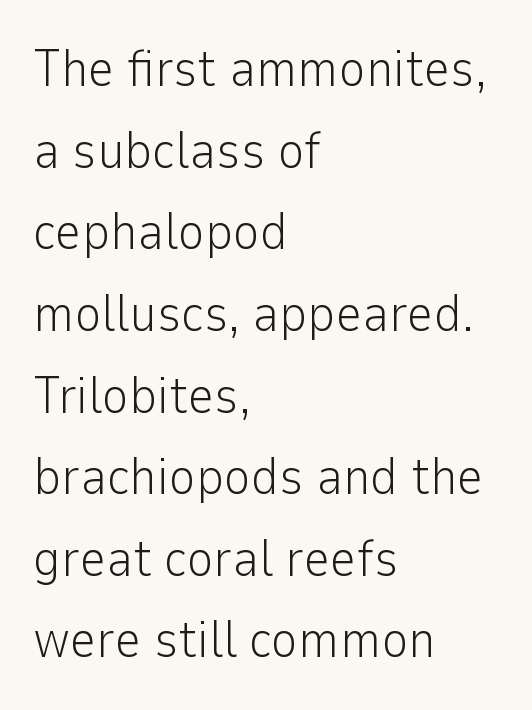
Q: Is the text bold? A: No.
Q: Is the text italic (slanted)? A: No, it is upright.
Q: Is the typeface a serif or a sans-serif typeface? A: Sans-serif.
Q: Is the text underlined? A: No.
Q: How is the paragraph aligned? A: Left-aligned.
Q: Is the spacing between letters normal or unusually wide? A: Normal.
Q: Is the spacing between lines tight, normal or loose? A: Normal.
Q: Width (condensed, normal, or wide)? A: Normal.
Q: Stroke contrast? A: Low.
Q: x-height? A: Medium.
Q: Monospaced? A: No.
